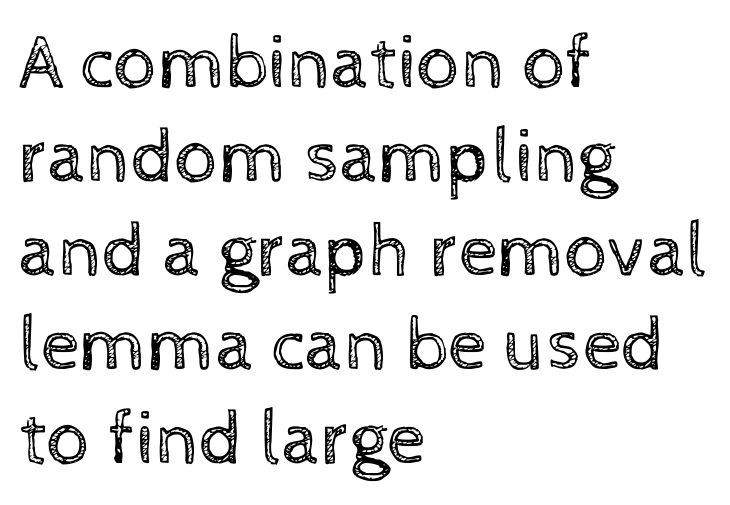
The image shows 77 px regular-weight type, upright; set left-aligned, line spacing 1.22x, normal letter spacing, not underlined; a medium x-height.
